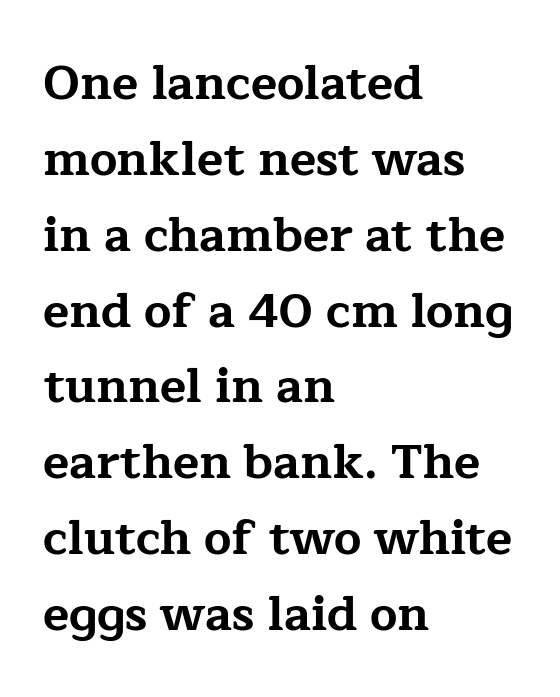
Is this a fixed-width face? No — the glyphs have proportional, varying widths. Yep, those are serifs on the letters. Every stem runs plumb, perpendicular to the baseline. The passage shown is emphatically bold. Is the block centered? No — it sits flush against the left margin.
